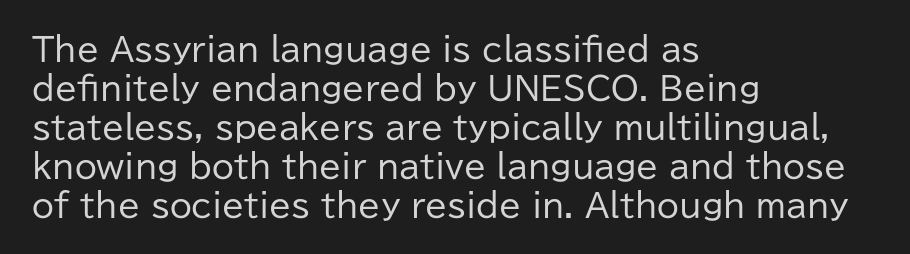
The lettering stays uniformly vertical, giving the passage a roman look. Observe the ordinary spacing: letters are neighbours, not strangers. The foot of each line stays bare and open. The passage is arranged the way most books set body copy — flush left. Stem width sits at or under what a default text font uses. Is this a fixed-width face? No — the glyphs have proportional, varying widths.
